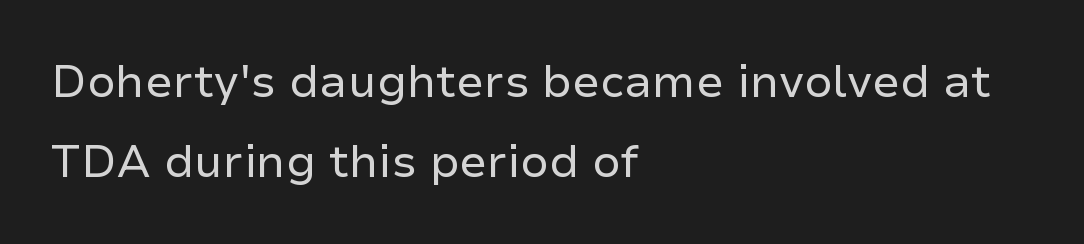
Q: Is the text bold? A: No.
Q: Is the text italic (slanted)? A: No, it is upright.
Q: Is the typeface a serif or a sans-serif typeface? A: Sans-serif.
Q: Is the text underlined? A: No.
Q: How is the paragraph aligned? A: Left-aligned.
Q: Is the spacing between letters normal or unusually wide? A: Normal.
Q: Width (condensed, normal, or wide)? A: Normal.
Q: Stroke contrast? A: Low.
Q: x-height? A: Medium.
Q: Monospaced? A: No.
